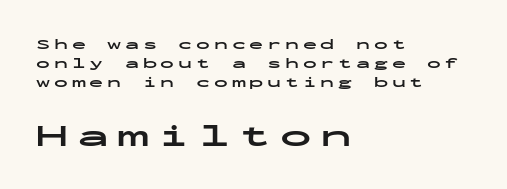
{"serif": "no", "italic": "no", "bold": "yes", "weight": "bold", "width": "wide", "stroke_contrast": "low", "x_height": "medium", "monospaced": "yes", "underline": "no", "align": "left", "line_spacing": "normal", "line_spacing_ratio": 1.34, "letter_spacing": "wide", "letter_spacing_em": 0.27, "larger_block": "second", "size_ratio": 2.29, "glyph_px": 32}
